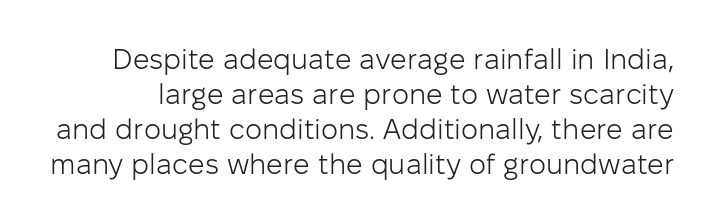
{"serif": "no", "italic": "no", "bold": "no", "weight": "light", "width": "normal", "stroke_contrast": "low", "x_height": "medium", "monospaced": "no", "underline": "no", "line_spacing_ratio": 1.21, "letter_spacing": "normal", "letter_spacing_em": 0.0, "glyph_px": 29}
